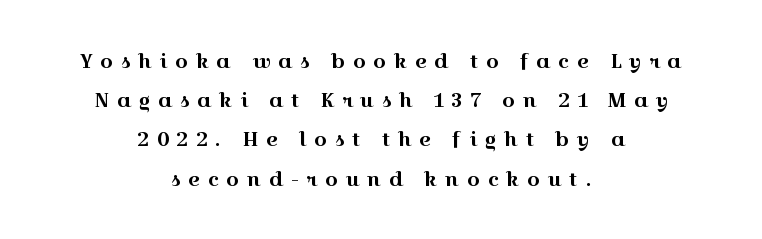
The image shows 20 px text type, upright; set centered, loose line spacing (1.96x), unusually wide letter spacing (+0.38 em), not underlined.
